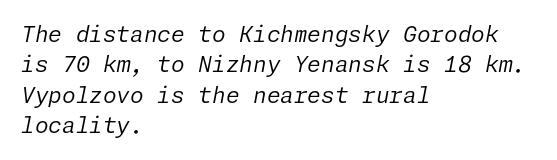
Every character sits at an angle, as italics do. Left-aligned paragraph, ragged on the right. Descenders hang freely into open space. Baseline-to-baseline distance is the conventional proportion of letter height. Does extra space separate the letters? No, they use regular spacing.
